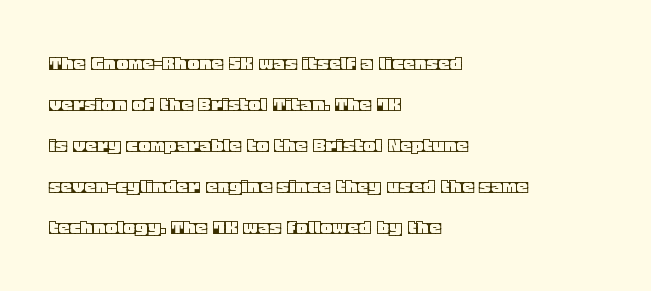
Tracking here is standard; glyphs follow each other at the usual distance. This rendering uses left alignment, leaving the right contour irregular. Each row of text sits above clean, open space. Ascenders rise straight up at ninety degrees.
